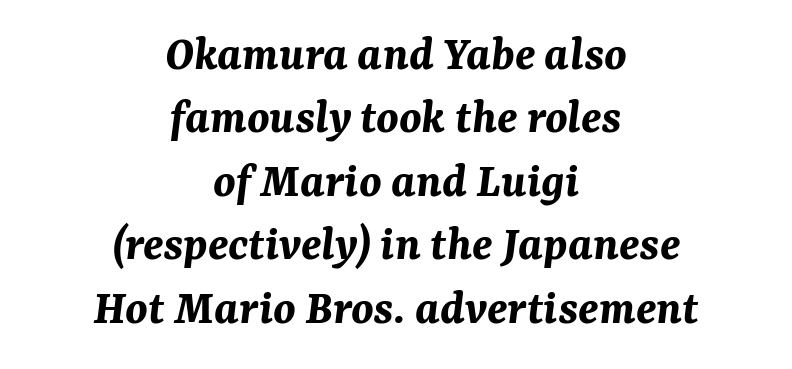
The image shows 50 px bold type, italic (leaning right); set centered, normal line spacing (1.27x), normal letter spacing, not underlined; medium stroke contrast and a medium x-height.
